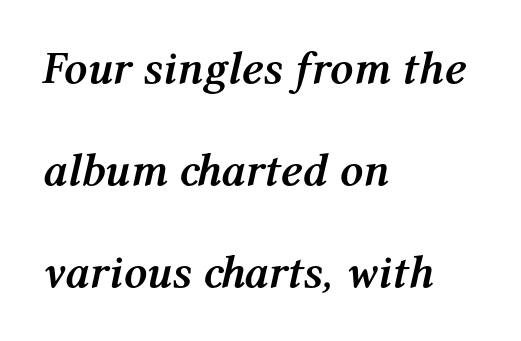
{"italic": "yes", "lean": "right", "slant_degrees": 12, "bold": "yes", "weight": "semibold", "width": "normal", "stroke_contrast": "medium", "x_height": "medium", "monospaced": "no", "underline": "no", "align": "left", "line_spacing": "loose", "line_spacing_ratio": 2.22, "letter_spacing": "normal", "letter_spacing_em": 0.0, "glyph_px": 46}
